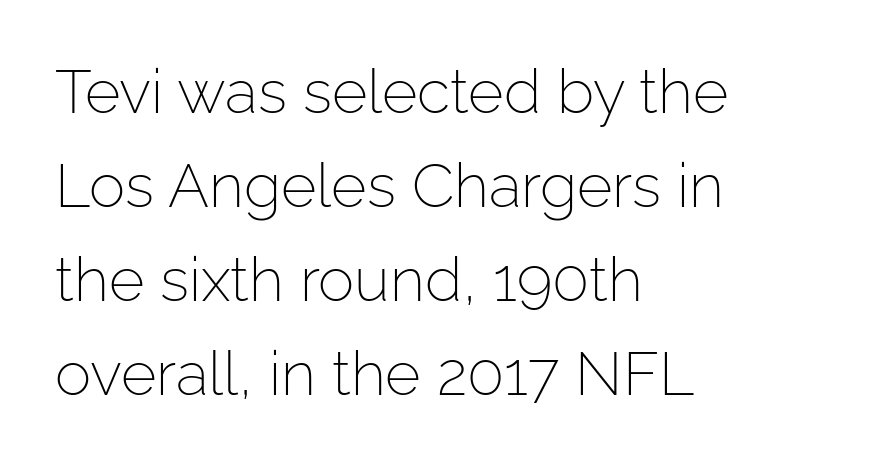
The image shows 61 px light sans-serif type, upright; set left-aligned, normal line spacing (1.54x), normal letter spacing, not underlined; low stroke contrast and a medium x-height.
